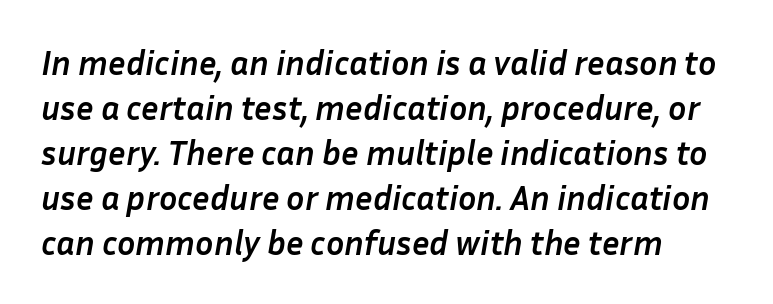
{"italic": "yes", "lean": "right", "slant_degrees": 10, "bold": "yes", "weight": "semibold", "width": "normal", "stroke_contrast": "low", "x_height": "medium", "monospaced": "no", "underline": "no", "align": "left", "line_spacing": "normal", "line_spacing_ratio": 1.32, "letter_spacing": "normal", "letter_spacing_em": 0.0, "glyph_px": 34}
